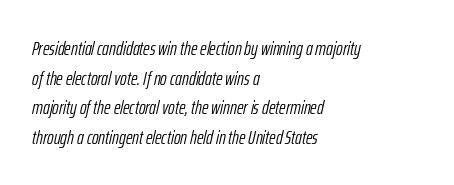
The image shows 20 px text type, italic (leaning right); set left-aligned, normal line spacing (1.48x), normal letter spacing, not underlined.
